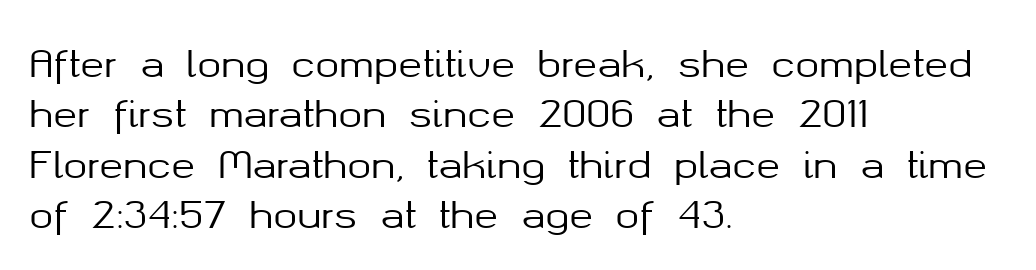
Q: Is the text italic (slanted)? A: No, it is upright.
Q: Is the typeface a serif or a sans-serif typeface? A: Sans-serif.
Q: Is the text underlined? A: No.
Q: How is the paragraph aligned? A: Left-aligned.
Q: Is the spacing between letters normal or unusually wide? A: Normal.
Q: Is the spacing between lines tight, normal or loose? A: Normal.
Q: Width (condensed, normal, or wide)? A: Normal.
Q: Stroke contrast? A: Medium.
Q: x-height? A: Medium.
Q: Monospaced? A: No.
